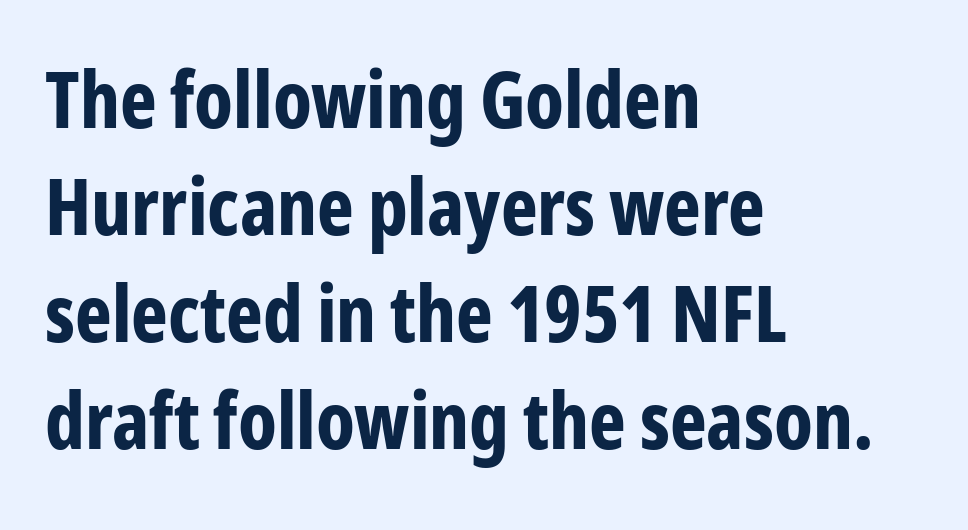
The image shows 78 px bold, condensed sans-serif type, upright; set left-aligned, normal line spacing (1.37x), normal letter spacing, not underlined; low stroke contrast and a medium x-height.
